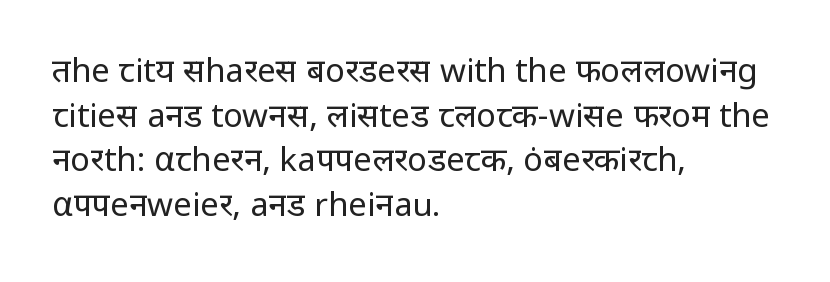
Vertically, the passage feels balanced, rows spaced as you'd expect. The strip under each line holds only bare page. Here the designer chose a conventional face with non-uniform glyph widths. Compared with typical body copy, the letter spacing here is the same. This sample uses a sans-serif face. A quiet, ordinary-to-light weight characterises the typeface.
